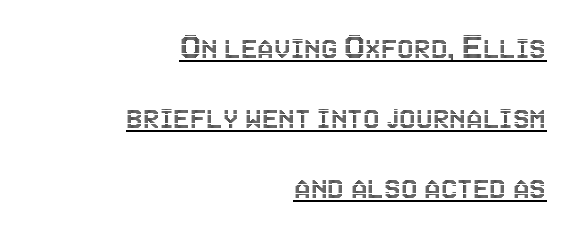
Q: Is the text italic (slanted)? A: No, it is upright.
Q: Is the text underlined? A: Yes.
Q: How is the paragraph aligned? A: Right-aligned.
Q: Is the spacing between letters normal or unusually wide? A: Normal.
Q: Width (condensed, normal, or wide)? A: Condensed.
Q: x-height? A: Large.
Q: Monospaced? A: No.
